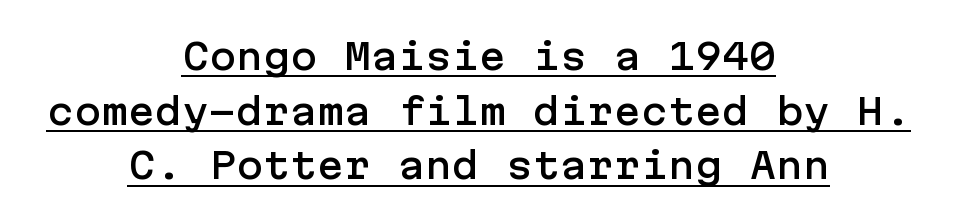
{"serif": "no", "italic": "no", "width": "normal", "stroke_contrast": "low", "x_height": "medium", "underline": "yes", "align": "center", "line_spacing": "normal", "line_spacing_ratio": 1.52, "letter_spacing": "normal", "letter_spacing_em": 0.0, "glyph_px": 36}
